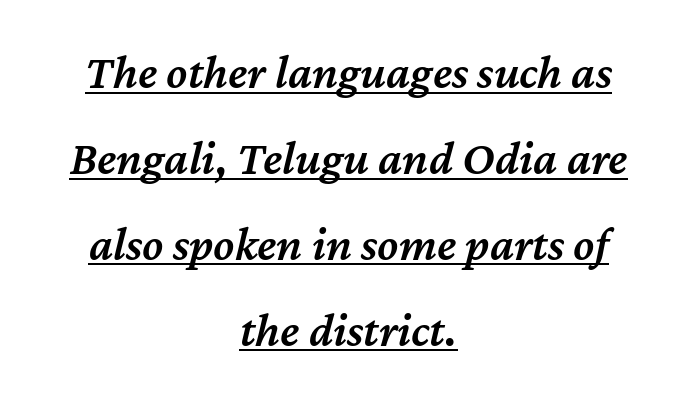
Q: Is the text bold? A: Semi-bold.
Q: Is the text italic (slanted)? A: Yes, it leans right by about 12 degrees.
Q: Is the text underlined? A: Yes.
Q: How is the paragraph aligned? A: Centered.
Q: Is the spacing between letters normal or unusually wide? A: Normal.
Q: Width (condensed, normal, or wide)? A: Normal.
Q: Stroke contrast? A: Medium.
Q: x-height? A: Medium.
Q: Monospaced? A: No.
